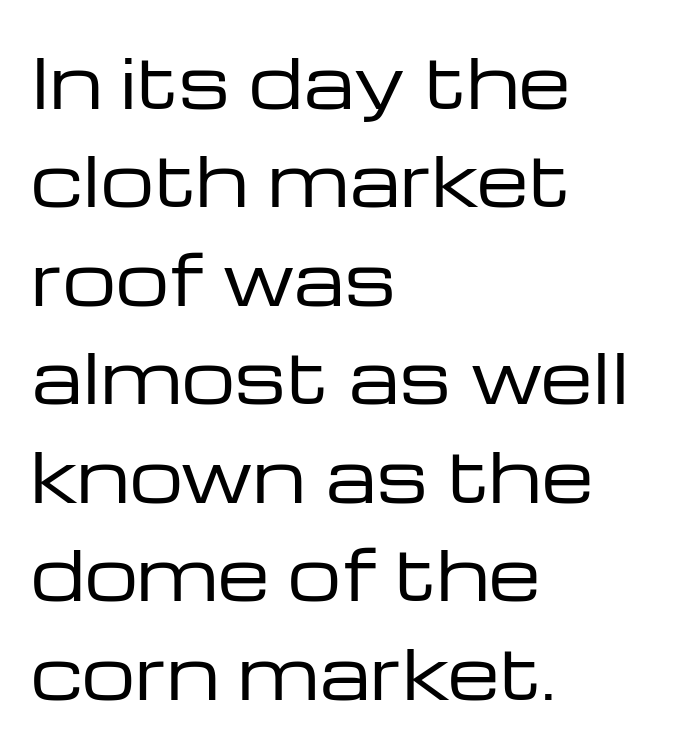
The image shows 67 px regular-weight, wide sans-serif type, upright; set left-aligned, normal line spacing (1.47x), normal letter spacing, not underlined; low stroke contrast and a medium x-height.
